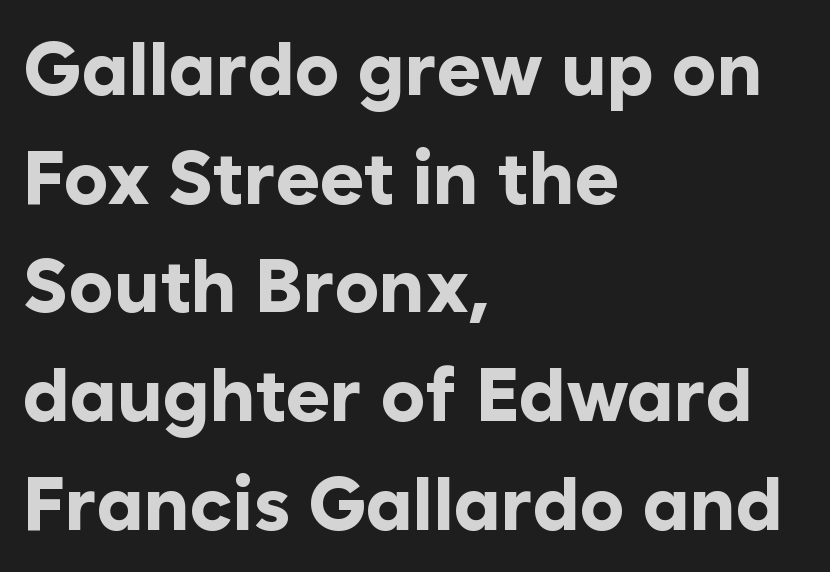
The image shows 75 px bold sans-serif type, upright; set left-aligned, normal line spacing (1.45x), normal letter spacing, not underlined; low stroke contrast and a medium x-height.
